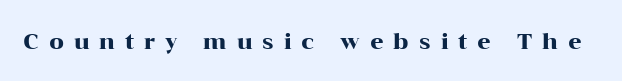
{"italic": "no", "underline": "no", "letter_spacing": "wide", "letter_spacing_em": 0.47, "glyph_px": 21}
